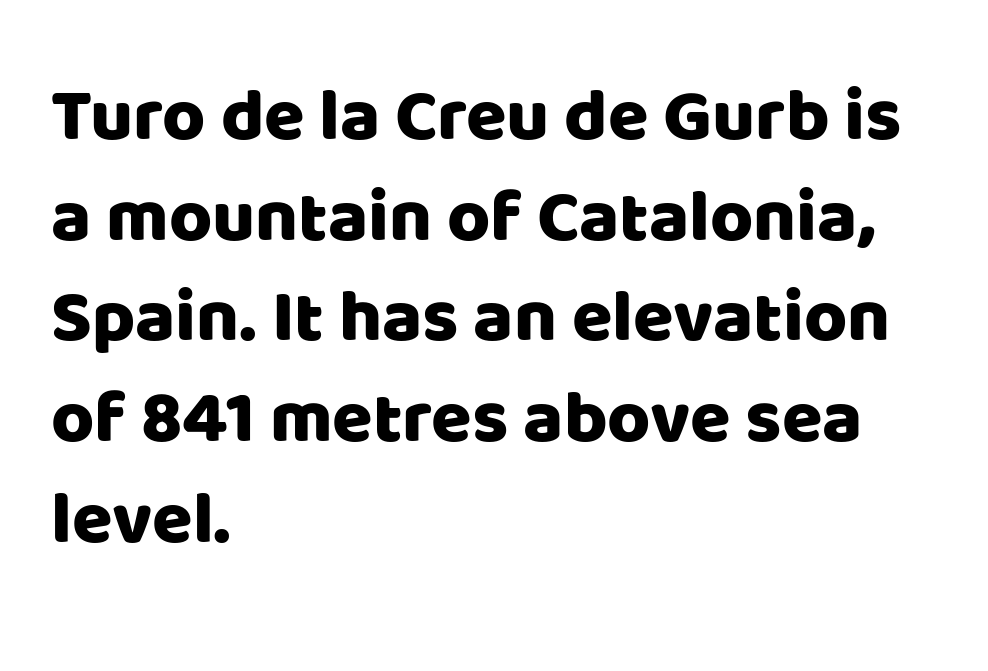
The image shows 74 px sans-serif type, upright; set left-aligned, normal line spacing (1.36x), normal letter spacing, not underlined; low stroke contrast and a large x-height.
